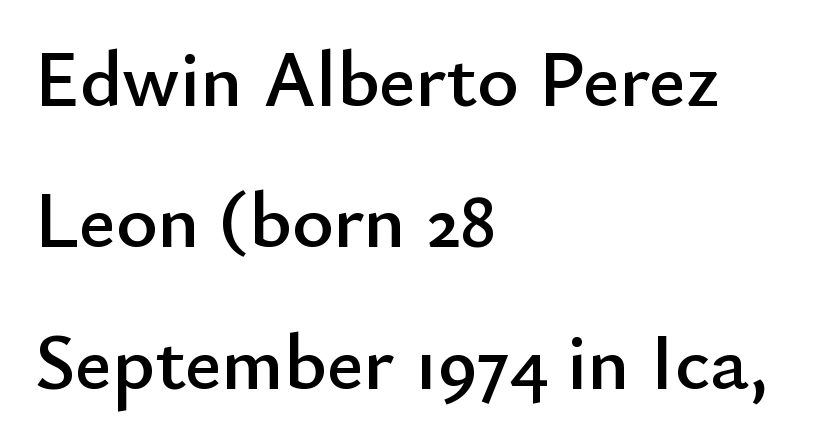
Q: Is the text italic (slanted)? A: No, it is upright.
Q: Is the typeface a serif or a sans-serif typeface? A: Sans-serif.
Q: Is the text underlined? A: No.
Q: How is the paragraph aligned? A: Left-aligned.
Q: Is the spacing between letters normal or unusually wide? A: Normal.
Q: Width (condensed, normal, or wide)? A: Normal.
Q: Stroke contrast? A: Low.
Q: x-height? A: Small.
Q: Monospaced? A: No.
